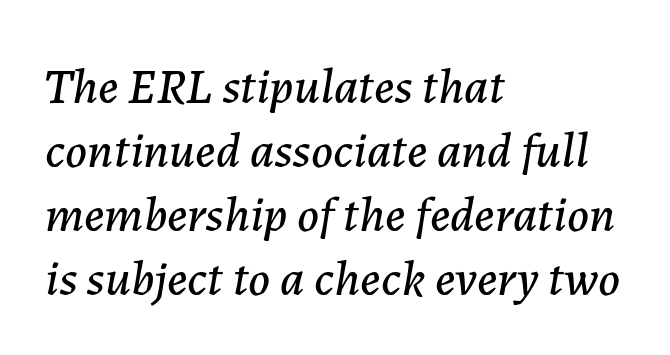
{"italic": "yes", "lean": "right", "slant_degrees": 7, "width": "normal", "stroke_contrast": "low", "x_height": "medium", "monospaced": "no", "underline": "no", "align": "left", "line_spacing": "normal", "line_spacing_ratio": 1.28, "letter_spacing": "normal", "letter_spacing_em": 0.0, "glyph_px": 50}
